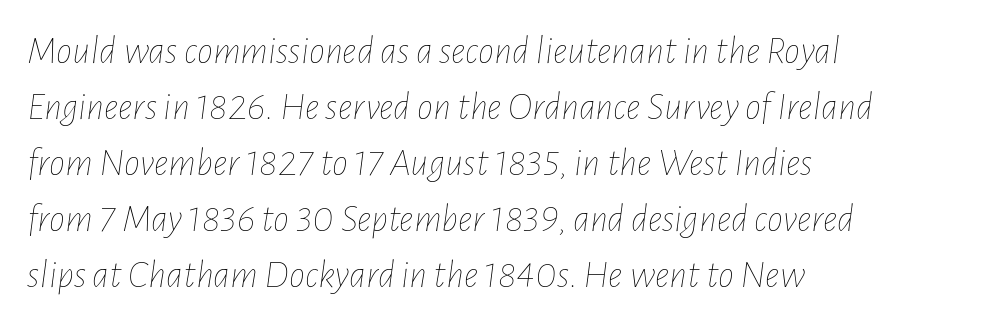
Letters rest on an invisible, unmarked baseline. A normal amount of white space separates one row of letters from the next. The type is set solid horizontally, with unmodified tracking. The letters advance in unequal steps, a hallmark of proportional type. In terms of posture, this sample is oblique.
